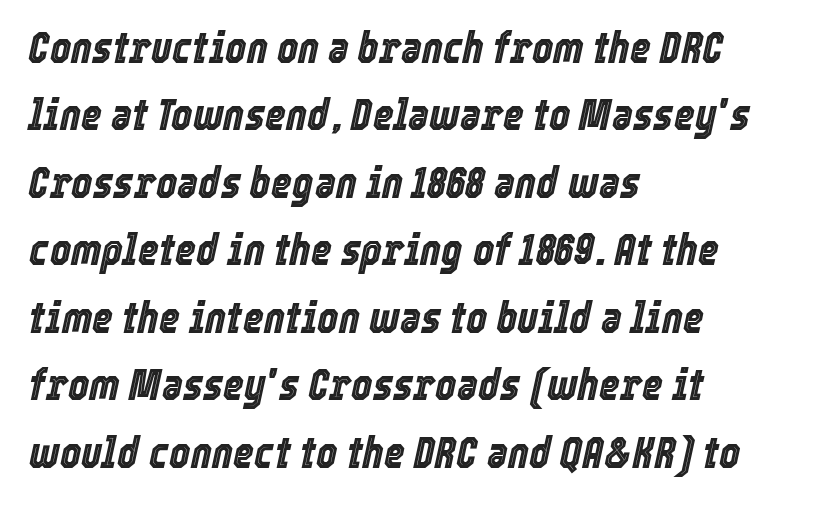
This sample uses plain, unmodified letter spacing. Italic? Definitely — the glyphs are oblique. The passage shown is typed in a proportional face where columns would drift. The rendering uses a moderate line-height, typical for paragraphs. Horizontally, the lines are justified to the leading edge only.
